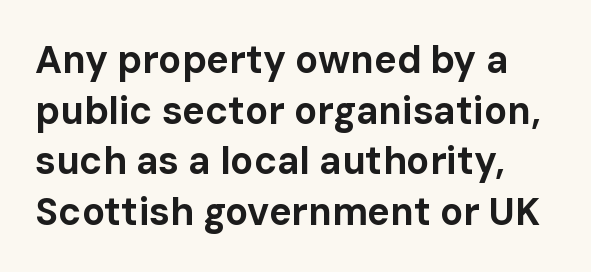
Honestly, there is no underline to notice here at all. Looks like regular typesetting: each glyph gets only the width it needs. Does the type have serifs? No, each stem ends abruptly. Honestly, the letter spacing is just normal — you wouldn't notice it. Compared with typical paragraphs, the rows here are spaced about the same.
